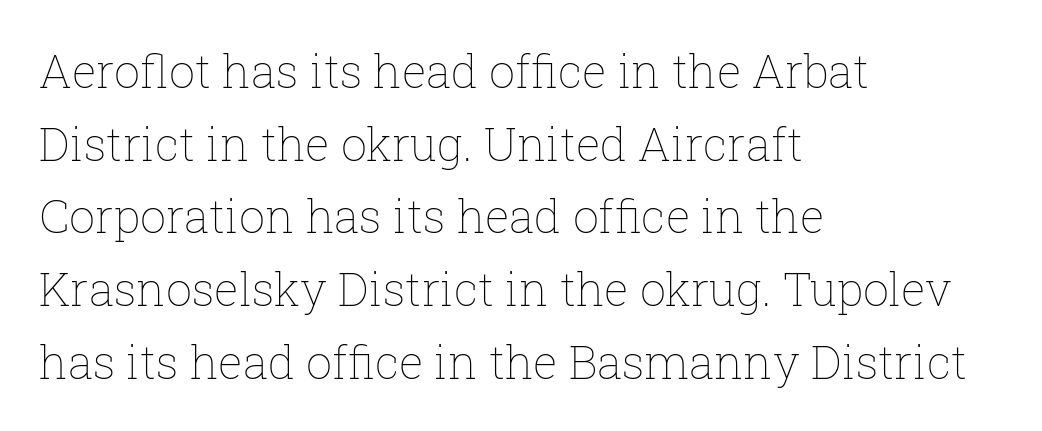
{"italic": "no", "bold": "no", "weight": "thin", "width": "normal", "stroke_contrast": "low", "x_height": "medium", "monospaced": "no", "underline": "no", "align": "left", "line_spacing": "normal", "line_spacing_ratio": 1.58, "letter_spacing": "normal", "letter_spacing_em": 0.0, "glyph_px": 46}
